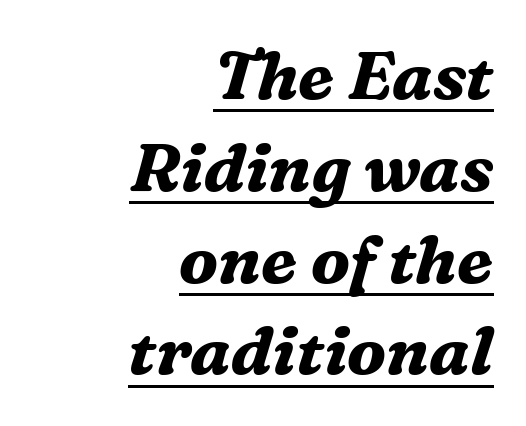
{"serif": "yes", "italic": "yes", "lean": "right", "slant_degrees": 16, "bold": "yes", "weight": "bold", "width": "normal", "stroke_contrast": "medium", "x_height": "medium", "monospaced": "no", "underline": "yes", "align": "right", "line_spacing": "normal", "line_spacing_ratio": 1.37, "letter_spacing": "normal", "letter_spacing_em": 0.0, "glyph_px": 67}
